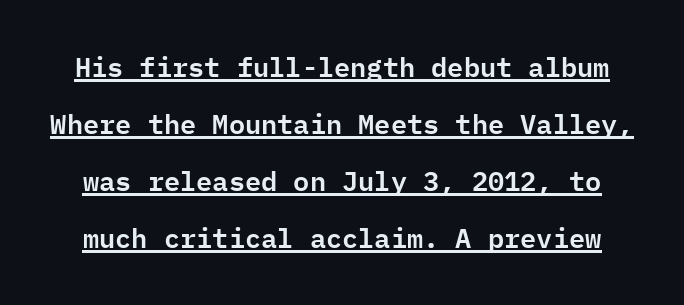
Look at the tracking — it's just the regular setting, nothing added. A continuous stroke trails under the words, as in a hyperlink. Regarding leading, the lines here are spaced well apart. A roman cut, with each character standing at attention.
